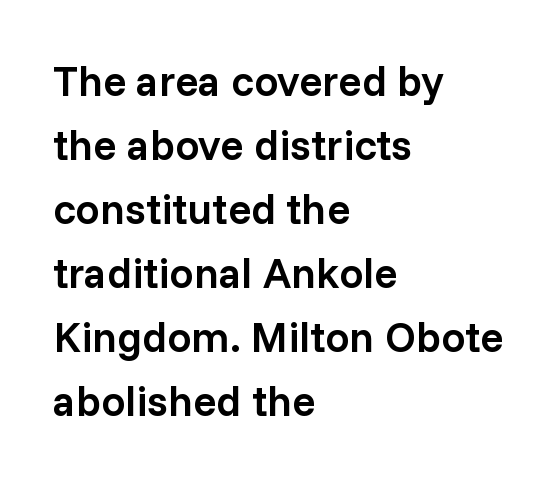
{"serif": "no", "italic": "no", "bold": "semi", "weight": "semibold", "width": "normal", "stroke_contrast": "low", "x_height": "medium", "monospaced": "no", "underline": "no", "align": "left", "line_spacing": "normal", "line_spacing_ratio": 1.49, "letter_spacing": "normal", "letter_spacing_em": 0.0, "glyph_px": 43}
